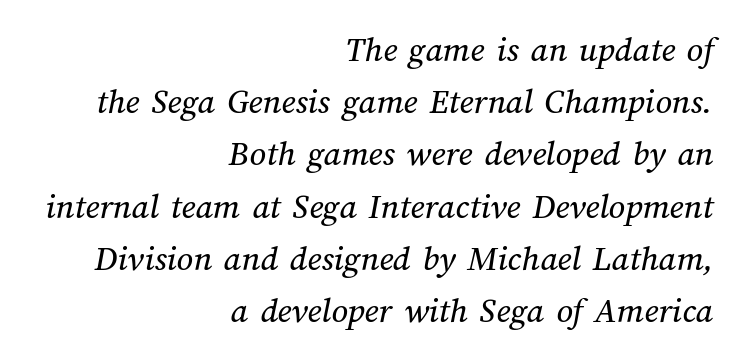
Do the characters align in a grid? No, the font is proportional. The space directly below the letters is spotless. The rag falls on the left side of this text block. The rendering keeps characters at their native spacing. In terms of leading, this rendering sits right in the middle.
